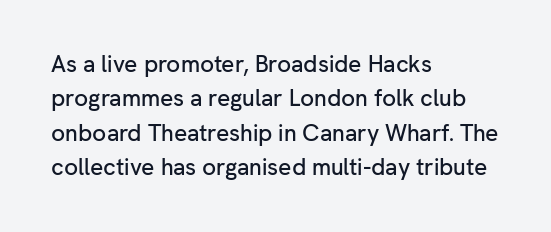
The image shows 23 px text type, upright; set left-aligned, normal line spacing (1.49x), normal letter spacing, not underlined.
